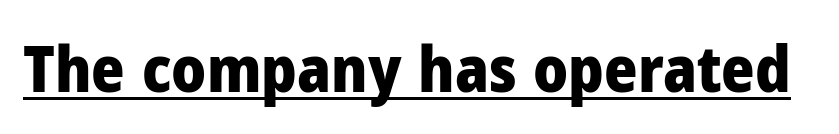
Typesetter's note: full bold, strokes at maximum text heaviness. Check the space under the baseline: a stroke is drawn there. Character widths vary here, with narrow letters taking less room than wide ones. The designer went with a sans here, leaving each stem footless.
